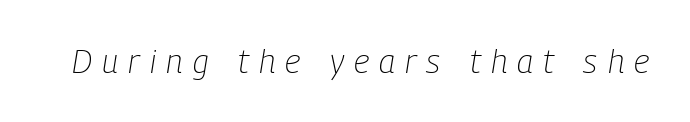
Glance below the letters and you will spot only blank space. A typesetter would call this heavily tracked-out type. You can tell it's italic because the verticals aren't actually vertical. You could not count columns in this text — the font is proportionally spaced.
